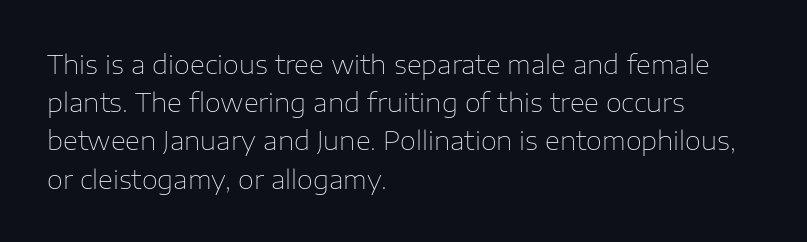
The image shows 26 px text type, upright; set left-aligned, normal line spacing (1.47x), normal letter spacing, not underlined.
